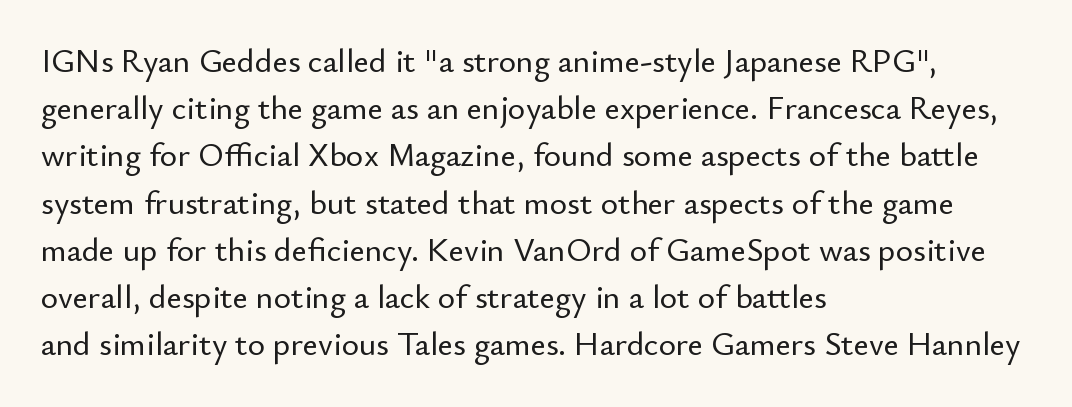
Clear beneath every line of the passage. Do the characters align in a grid? No, the font is proportional. Does the copy run flush right? No — it runs flush left. What's the leading like? Ordinary, nothing unusual. Regarding serifs, this sample does without them.
